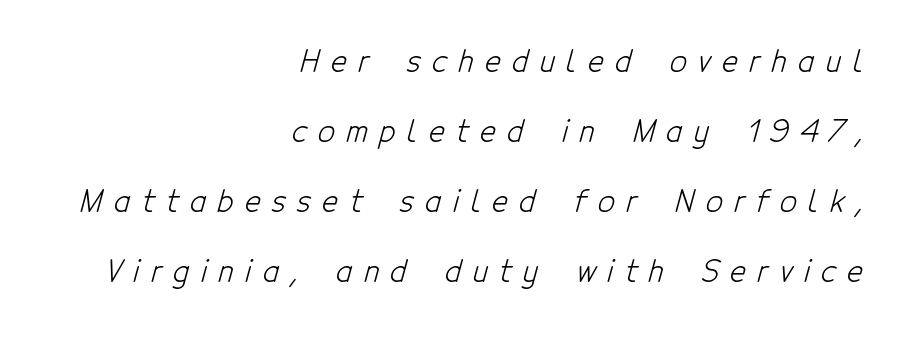
{"serif": "no", "bold": "no", "weight": "light", "width": "condensed", "stroke_contrast": "low", "x_height": "medium", "monospaced": "no", "underline": "no", "align": "right", "line_spacing": "loose", "line_spacing_ratio": 2.33, "letter_spacing": "wide", "letter_spacing_em": 0.38, "glyph_px": 30}
